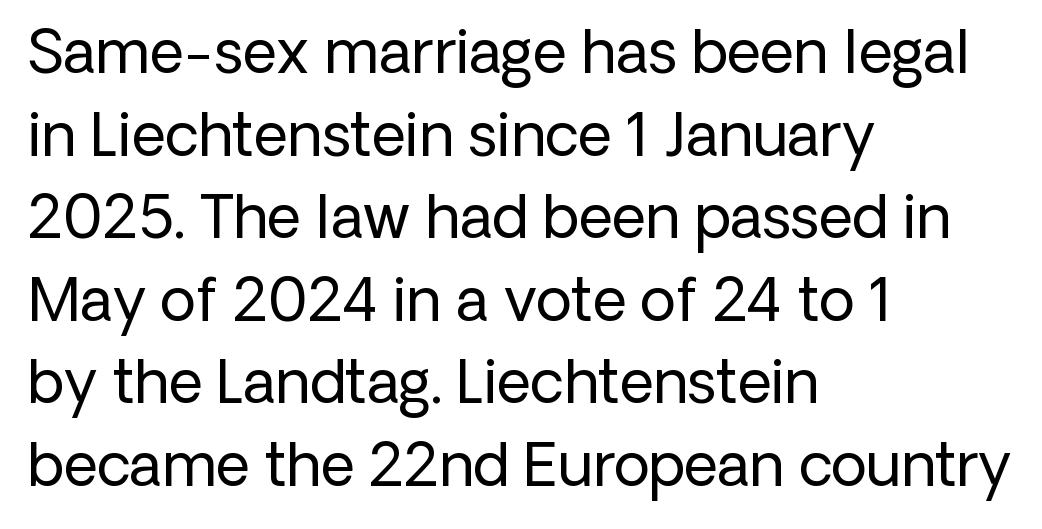
The image shows 59 px regular-weight sans-serif type, upright; set left-aligned, normal line spacing (1.4x), normal letter spacing, not underlined; low stroke contrast and a medium x-height.
